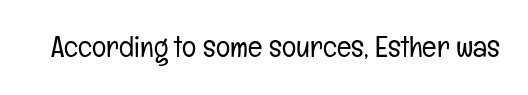
{"serif": "no", "italic": "no", "bold": "no", "weight": "light", "width": "condensed", "stroke_contrast": "low", "x_height": "medium", "monospaced": "no", "underline": "no", "letter_spacing": "normal", "letter_spacing_em": 0.0, "glyph_px": 30}
